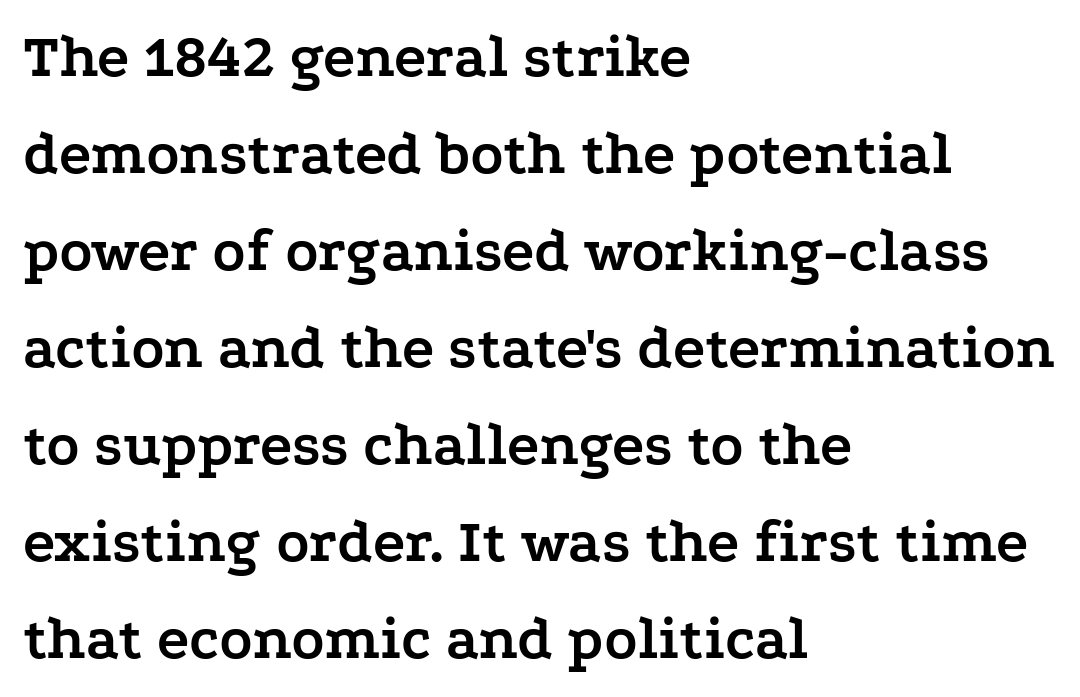
The typesetter chose a ragged-right arrangement here. Leading matches the norm, producing a regular column. Rendered with straight, roman letterforms. Letters rest on an invisible, unmarked baseline. The line texture is even and compact thanks to regular tracking. This sample has the flowing, uneven cadence of proportional lettering.
